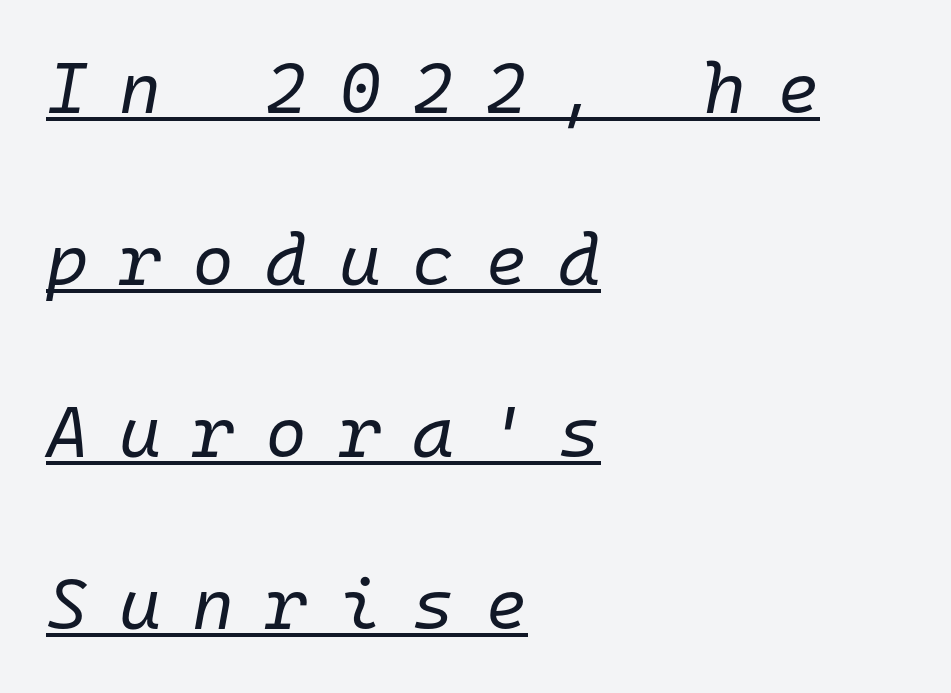
You could count columns in this text — the font is strictly monospaced. Honestly, the letter spacing is so wide it's the main thing you notice. Notice how a bar underscores the lettering throughout. Slanted lettering throughout. The space between consecutive lines is lavish. Weight class: somewhere from thin through regular.
